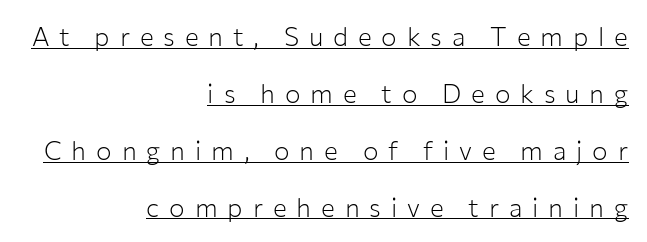
{"italic": "no", "bold": "no", "underline": "yes", "align": "right", "line_spacing": "loose", "line_spacing_ratio": 2.19, "letter_spacing": "wide", "letter_spacing_em": 0.38, "glyph_px": 26}
